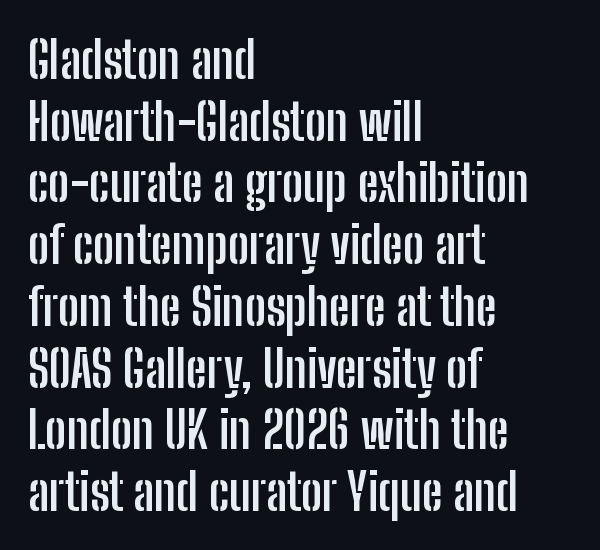
Q: Is the text bold? A: Yes.
Q: Is the text italic (slanted)? A: No, it is upright.
Q: Is the typeface a serif or a sans-serif typeface? A: Sans-serif.
Q: Is the text underlined? A: No.
Q: How is the paragraph aligned? A: Left-aligned.
Q: Is the spacing between letters normal or unusually wide? A: Normal.
Q: Width (condensed, normal, or wide)? A: Condensed.
Q: Stroke contrast? A: Low.
Q: x-height? A: Medium.
Q: Monospaced? A: No.
